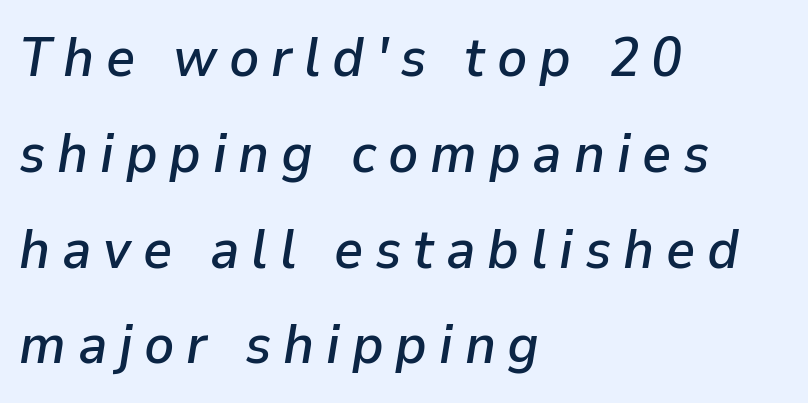
The image shows 56 px text type, italic (leaning right); set left-aligned, line spacing 1.71x, unusually wide letter spacing (+0.21 em), not underlined; low stroke contrast and a medium x-height.
